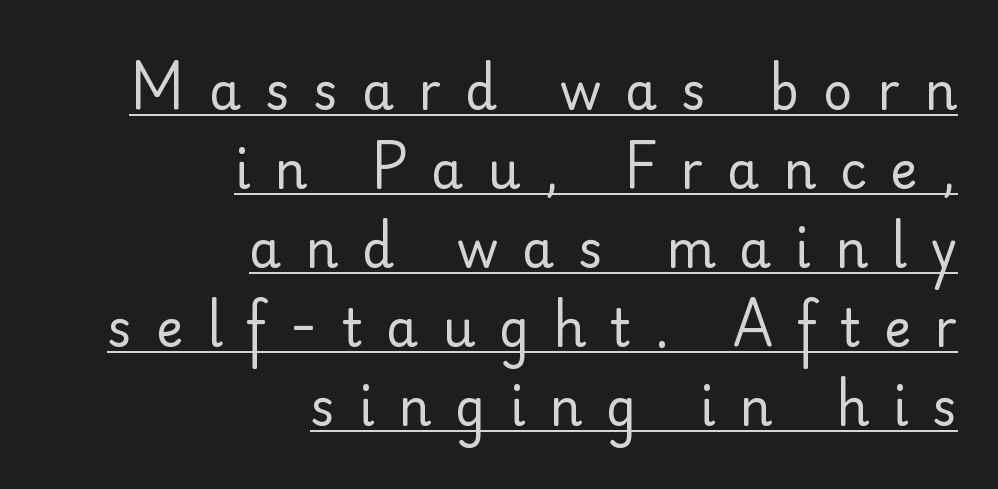
Q: Is the text bold? A: No.
Q: Is the text italic (slanted)? A: No, it is upright.
Q: Is the typeface a serif or a sans-serif typeface? A: Sans-serif.
Q: Is the text underlined? A: Yes.
Q: How is the paragraph aligned? A: Right-aligned.
Q: Is the spacing between letters normal or unusually wide? A: Unusually wide.
Q: Is the spacing between lines tight, normal or loose? A: Normal.
Q: Width (condensed, normal, or wide)? A: Normal.
Q: Stroke contrast? A: Low.
Q: x-height? A: Small.
Q: Monospaced? A: No.
